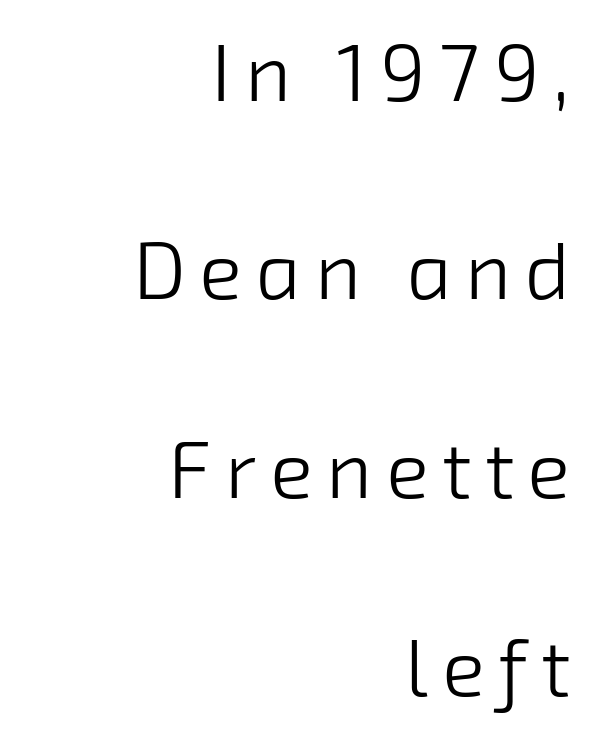
Q: Is the text bold? A: No.
Q: Is the typeface a serif or a sans-serif typeface? A: Sans-serif.
Q: Is the text underlined? A: No.
Q: How is the paragraph aligned? A: Right-aligned.
Q: Is the spacing between lines tight, normal or loose? A: Loose.
Q: Width (condensed, normal, or wide)? A: Normal.
Q: Stroke contrast? A: Low.
Q: x-height? A: Medium.
Q: Monospaced? A: No.
